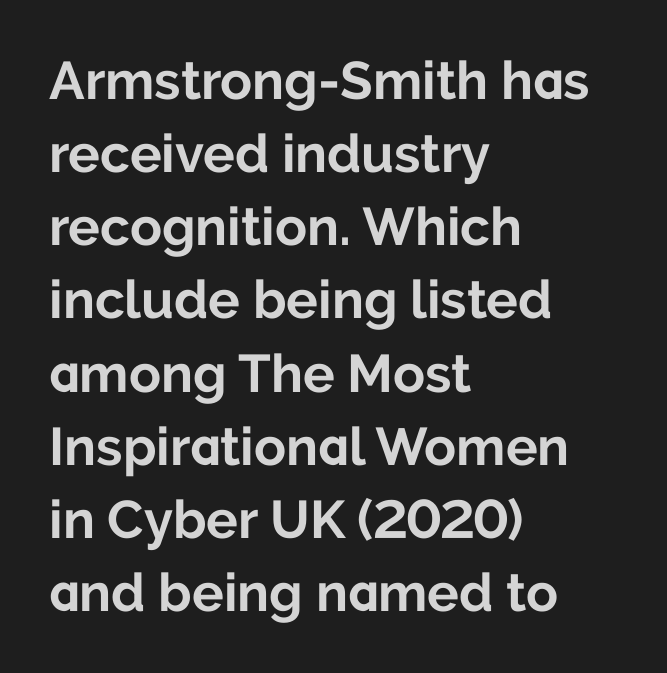
{"serif": "no", "italic": "no", "bold": "yes", "weight": "bold", "width": "normal", "stroke_contrast": "low", "x_height": "medium", "monospaced": "no", "underline": "no", "align": "left", "line_spacing": "normal", "line_spacing_ratio": 1.38, "letter_spacing": "normal", "letter_spacing_em": 0.0, "glyph_px": 53}
